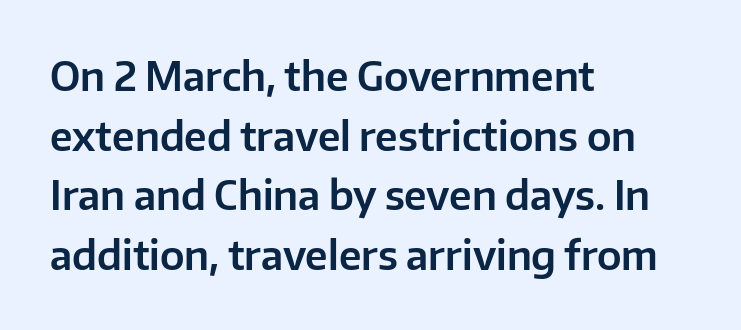
{"serif": "no", "italic": "no", "width": "normal", "stroke_contrast": "low", "x_height": "medium", "monospaced": "no", "underline": "no", "align": "left", "line_spacing": "normal", "line_spacing_ratio": 1.53, "letter_spacing": "normal", "letter_spacing_em": 0.0, "glyph_px": 39}
